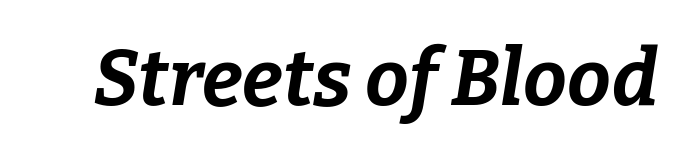
Spacing verdict: proportional, widths tailored to each character. As a designer I'd log this as weight 700, bold. These lines keep a tight, regular rhythm from letter to letter. A typesetter would mark this as italic. Bare-footed words on every line.
